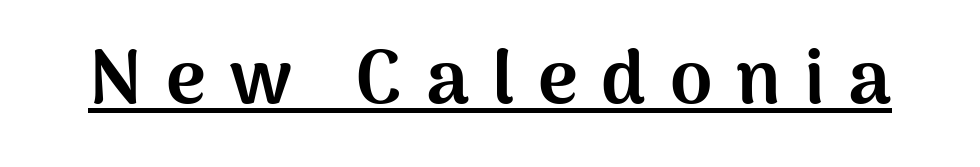
This is sans-serif lettering, the kind often seen on screens and signage. How heavy is the stroke? Heavy — this is a bold. Someone cranked the tracking dial way up on this one. Decoration check: the copy is underlined. Every stem runs plumb, perpendicular to the baseline.
